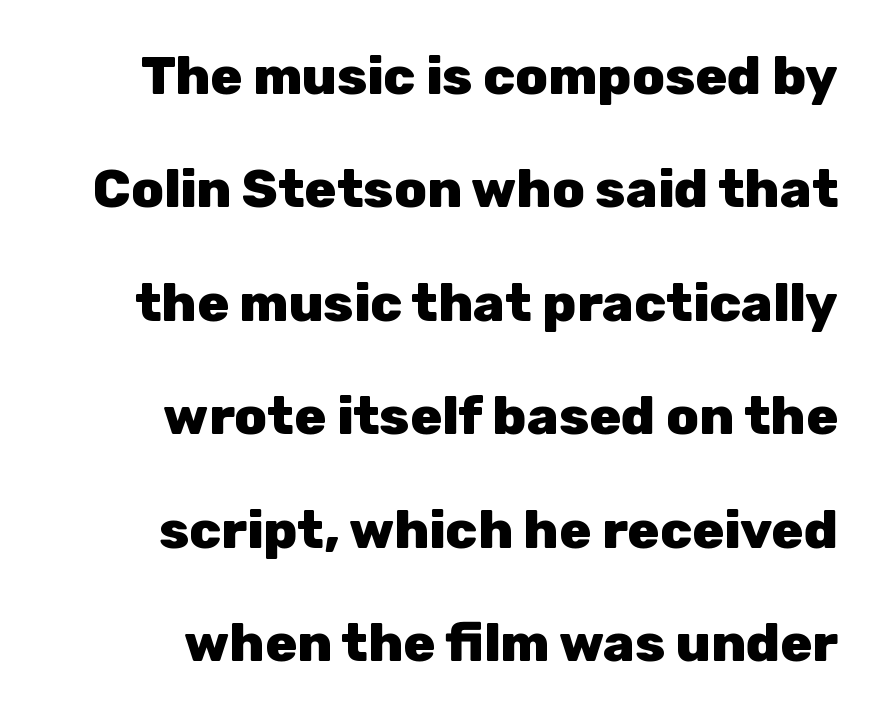
A bare baseline throughout the passage. You'd pick this weight for a headline — it's a proper bold. This rendering uses right alignment, leaving the left contour irregular. Reading down the column, the eye jumps a long way to each next line. The rendering keeps characters at their native spacing. Upright lettering throughout.
